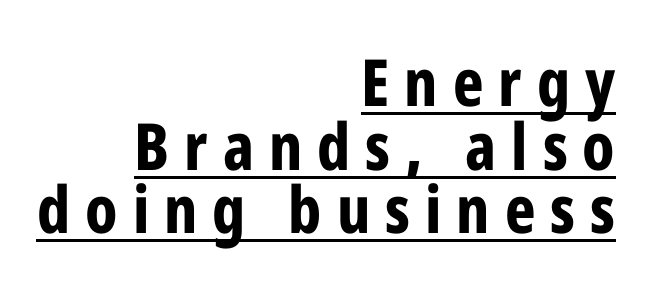
{"serif": "no", "italic": "no", "bold": "yes", "weight": "bold", "width": "condensed", "stroke_contrast": "low", "x_height": "medium", "monospaced": "no", "underline": "yes", "align": "right", "line_spacing": "tight", "line_spacing_ratio": 0.98, "letter_spacing": "wide", "letter_spacing_em": 0.23, "glyph_px": 65}
